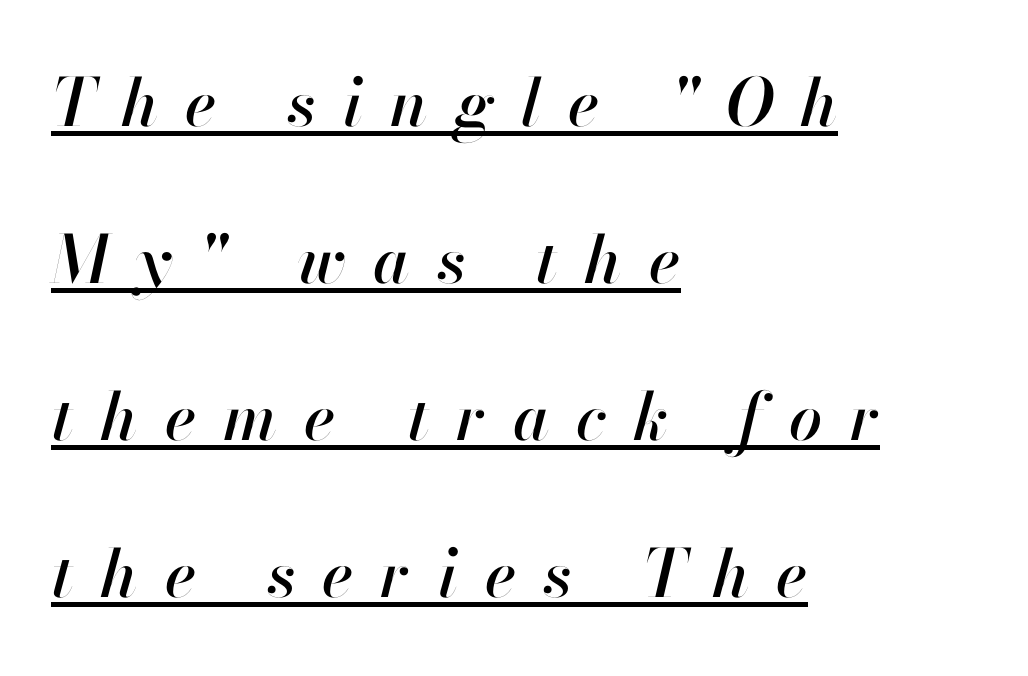
Summary of vertical rhythm: relaxed, with wide interline spacing. The whole block is typeset with a tilt. Display-style spreading of the glyphs; the letterfit is very open. Emphasis is given by a line drawn under the lettering.
